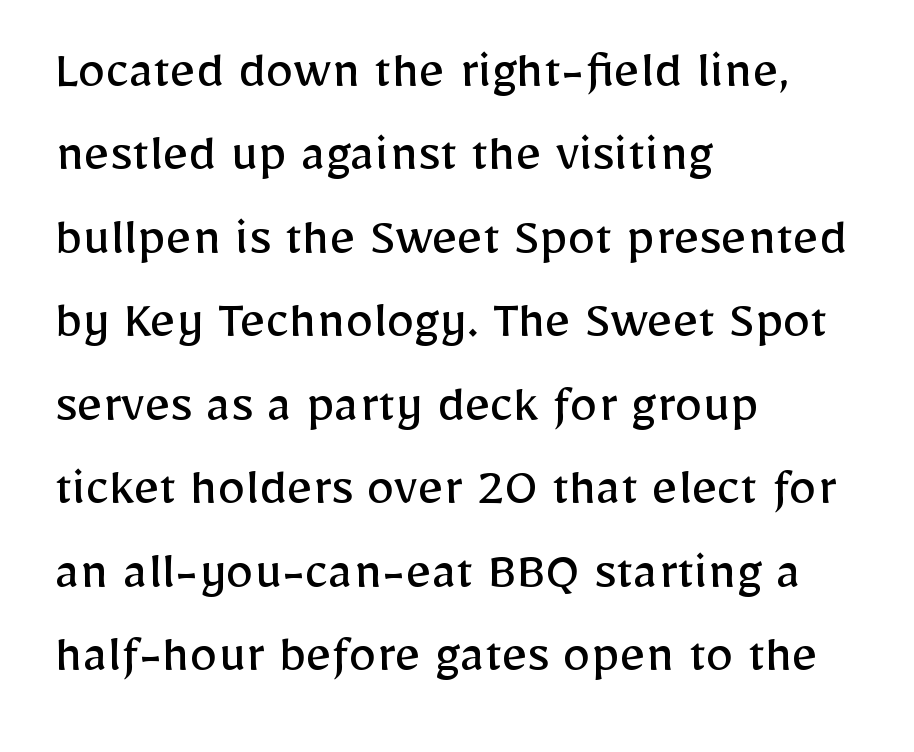
{"serif": "no", "italic": "no", "bold": "no", "weight": "regular", "width": "normal", "stroke_contrast": "low", "x_height": "medium", "monospaced": "no", "underline": "no", "align": "left", "line_spacing": "normal", "line_spacing_ratio": 1.49, "letter_spacing": "normal", "letter_spacing_em": 0.0, "glyph_px": 56}
